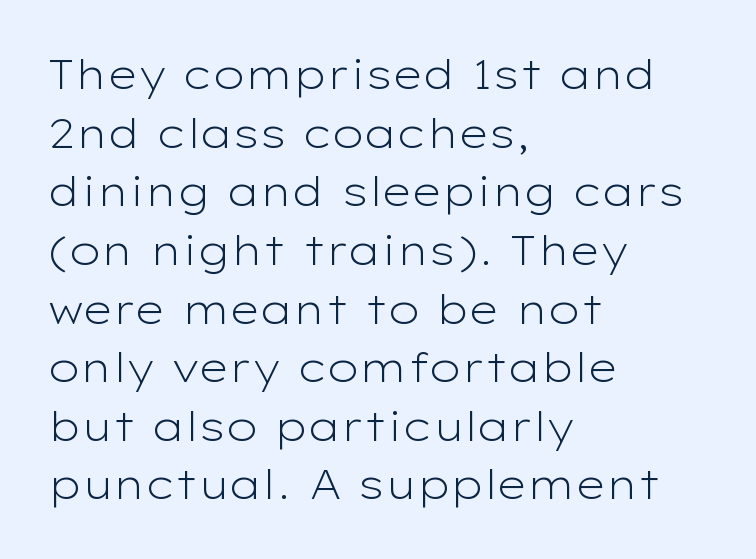
{"serif": "no", "italic": "no", "bold": "no", "weight": "light", "width": "wide", "stroke_contrast": "low", "x_height": "medium", "monospaced": "no", "underline": "no", "align": "left", "line_spacing": "normal", "line_spacing_ratio": 1.43, "letter_spacing": "normal", "letter_spacing_em": 0.0, "glyph_px": 41}
